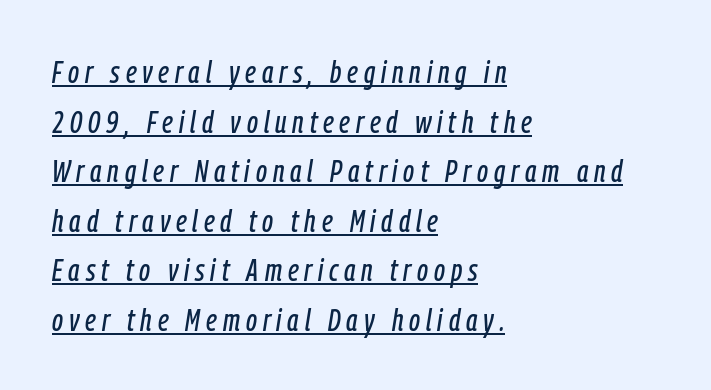
{"italic": "yes", "lean": "right", "slant_degrees": 9, "width": "condensed", "stroke_contrast": "low", "x_height": "medium", "monospaced": "no", "underline": "yes", "align": "left", "line_spacing": "normal", "line_spacing_ratio": 1.6, "glyph_px": 31}
